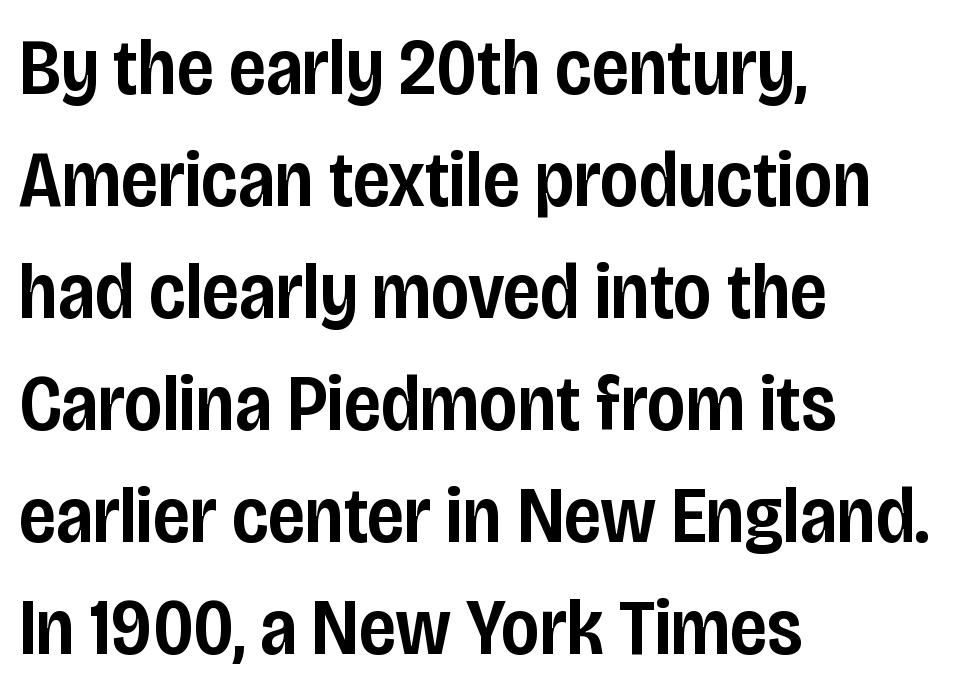
The image shows 80 px semibold, condensed sans-serif type, upright; set left-aligned, normal line spacing (1.4x), normal letter spacing, not underlined; low stroke contrast and a large x-height.
